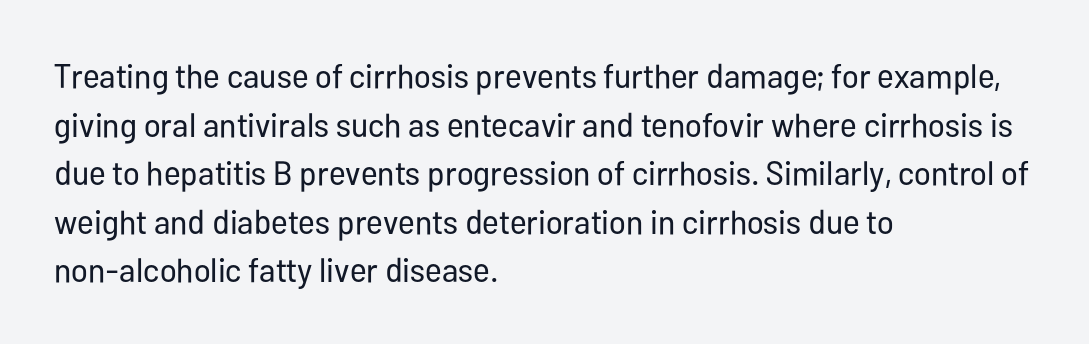
The image shows 34 px regular-weight, condensed sans-serif type, upright; set left-aligned, normal line spacing (1.43x), normal letter spacing, not underlined; low stroke contrast and a medium x-height.
